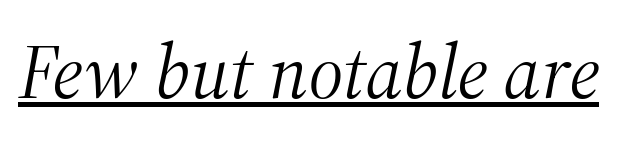
The image shows 77 px light serif type, italic (leaning right); set normal letter spacing, underlined; medium stroke contrast and a medium x-height.
